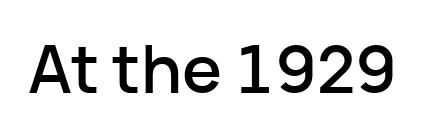
The image shows 67 px sans-serif type, upright; set normal letter spacing, not underlined; low stroke contrast and a medium x-height.
